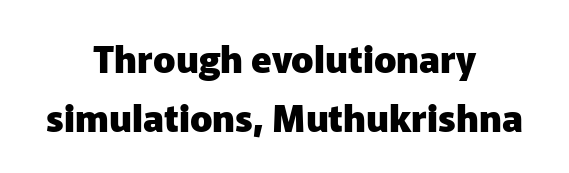
{"serif": "no", "italic": "no", "bold": "yes", "weight": "heavy", "width": "normal", "stroke_contrast": "low", "x_height": "medium", "monospaced": "no", "underline": "no", "align": "center", "line_spacing": "normal", "line_spacing_ratio": 1.59, "letter_spacing": "normal", "letter_spacing_em": 0.0, "glyph_px": 37}
